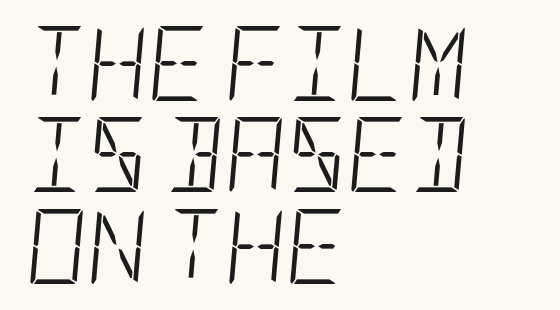
The line texture is even and compact thanks to regular tracking. Heft: none added — not bold. This sample uses an oblique cut, with every glyph tilted off the vertical. Which margin do the lines hug? The left one — the right edge is uneven. Type without underlining.
